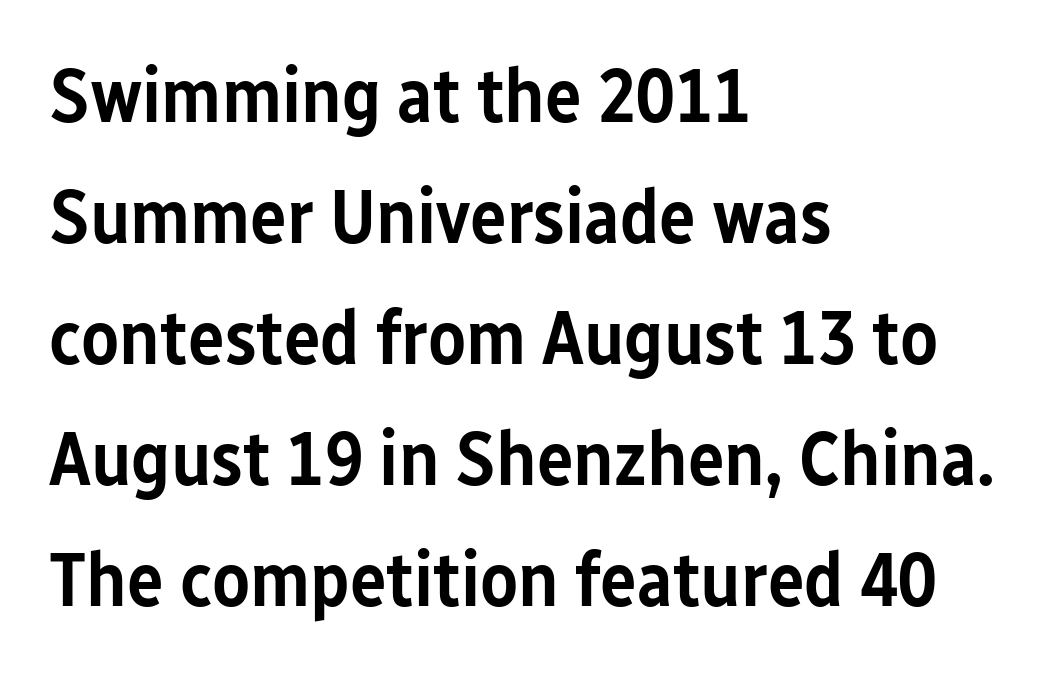
Q: Is the text bold? A: Semi-bold.
Q: Is the text italic (slanted)? A: No, it is upright.
Q: Is the typeface a serif or a sans-serif typeface? A: Sans-serif.
Q: Is the text underlined? A: No.
Q: How is the paragraph aligned? A: Left-aligned.
Q: Is the spacing between letters normal or unusually wide? A: Normal.
Q: Is the spacing between lines tight, normal or loose? A: Normal.
Q: Width (condensed, normal, or wide)? A: Condensed.
Q: Stroke contrast? A: Low.
Q: x-height? A: Medium.
Q: Monospaced? A: No.
